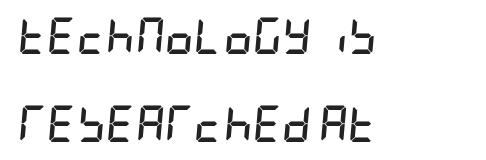
In CSS terms this would be text-align: left. Rendered with sloped, italic letterforms. The line-height multiplier appears high, well above default. Quick note: underline off. The passage shown has conventional tracking throughout. A full-strength bold gives these letters their thick strokes.
